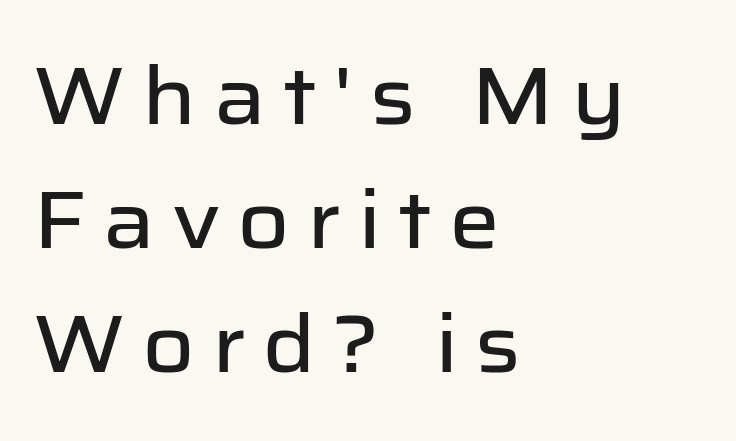
Q: Is the text italic (slanted)? A: No, it is upright.
Q: Is the typeface a serif or a sans-serif typeface? A: Sans-serif.
Q: Is the text underlined? A: No.
Q: How is the paragraph aligned? A: Left-aligned.
Q: Is the spacing between letters normal or unusually wide? A: Unusually wide.
Q: Is the spacing between lines tight, normal or loose? A: Normal.
Q: Width (condensed, normal, or wide)? A: Normal.
Q: Stroke contrast? A: Low.
Q: x-height? A: Medium.
Q: Monospaced? A: No.
